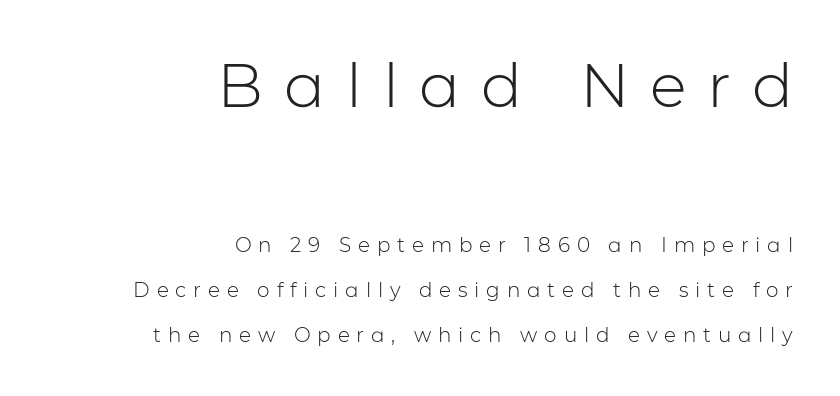
Q: Is the text bold? A: No.
Q: Is the text italic (slanted)? A: No, it is upright.
Q: Is the typeface a serif or a sans-serif typeface? A: Sans-serif.
Q: Is the text underlined? A: No.
Q: How is the paragraph aligned? A: Right-aligned.
Q: Is the spacing between letters normal or unusually wide? A: Unusually wide.
Q: Is the spacing between lines tight, normal or loose? A: Loose.
Q: Which block of text is set in a larger size, the first (top) or the second (bottom)? A: The first (top) one.
Q: Width (condensed, normal, or wide)? A: Normal.
Q: Stroke contrast? A: Low.
Q: x-height? A: Medium.
Q: Monospaced? A: No.
